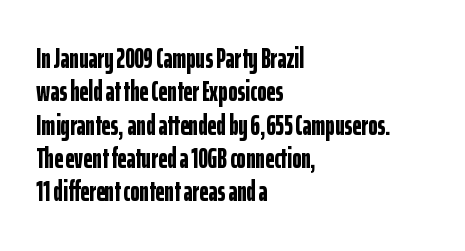
{"serif": "no", "italic": "no", "bold": "yes", "weight": "bold", "width": "condensed", "stroke_contrast": "low", "x_height": "medium", "monospaced": "no", "underline": "no", "align": "left", "line_spacing_ratio": 1.19, "letter_spacing": "normal", "letter_spacing_em": 0.0, "glyph_px": 28}
